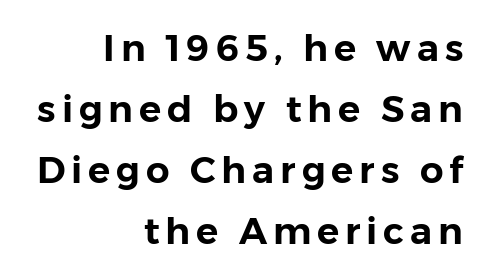
The image shows 37 px sans-serif type, upright; set right-aligned, normal line spacing (1.65x), not underlined; low stroke contrast and a medium x-height.
